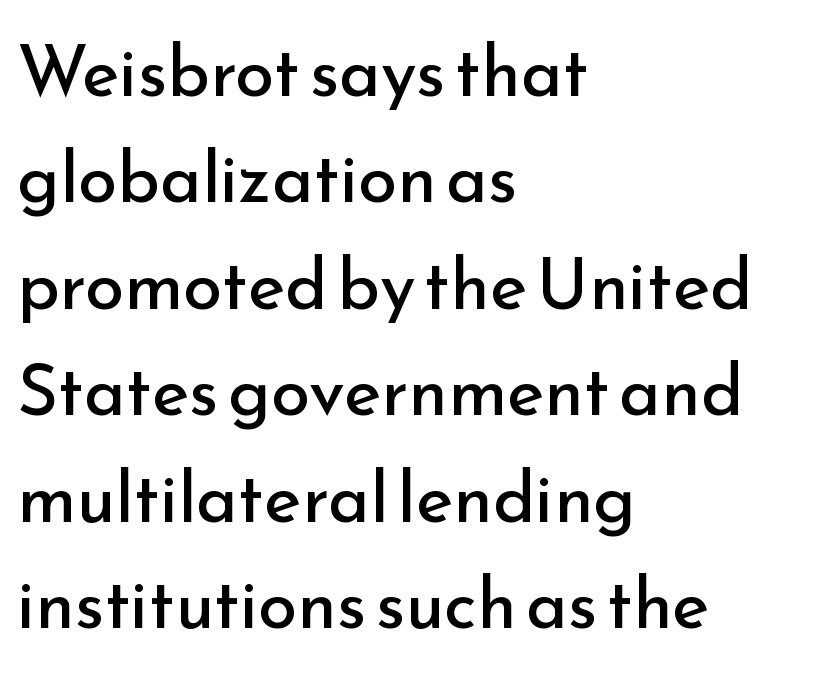
Q: Is the text bold? A: No.
Q: Is the text italic (slanted)? A: No, it is upright.
Q: Is the typeface a serif or a sans-serif typeface? A: Sans-serif.
Q: Is the text underlined? A: No.
Q: How is the paragraph aligned? A: Left-aligned.
Q: Is the spacing between letters normal or unusually wide? A: Normal.
Q: Is the spacing between lines tight, normal or loose? A: Normal.
Q: Width (condensed, normal, or wide)? A: Normal.
Q: Stroke contrast? A: Low.
Q: x-height? A: Small.
Q: Monospaced? A: No.
